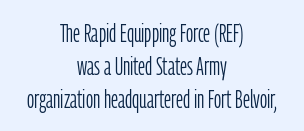
{"italic": "no", "bold": "no", "underline": "no", "align": "center", "line_spacing": "normal", "line_spacing_ratio": 1.32, "letter_spacing": "normal", "letter_spacing_em": 0.0, "glyph_px": 25}
